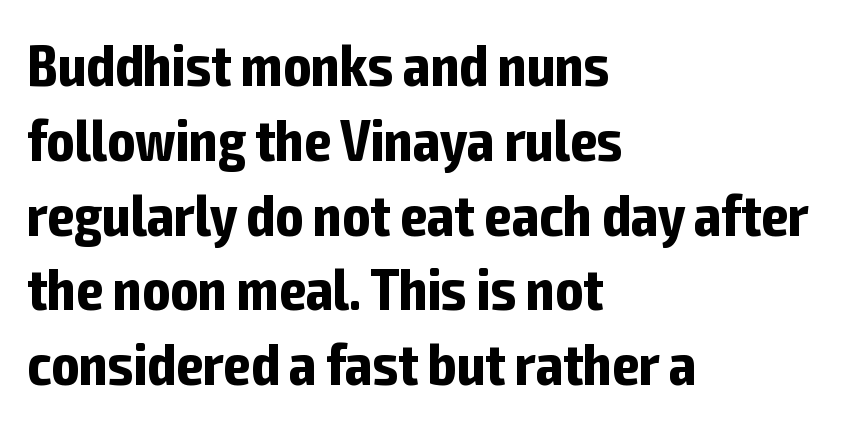
Typeset ragged right — the left edge is the straight one. Its strokes are broad and dark, the hallmark of bold type. One glance says typical: line gaps are just what's usual. Look at the bottom of the vertical strokes: they stop flat, with no serifs. Underlining? Definitely not there. Nothing unusual about the tracking: characters are spaced as the font intends.
